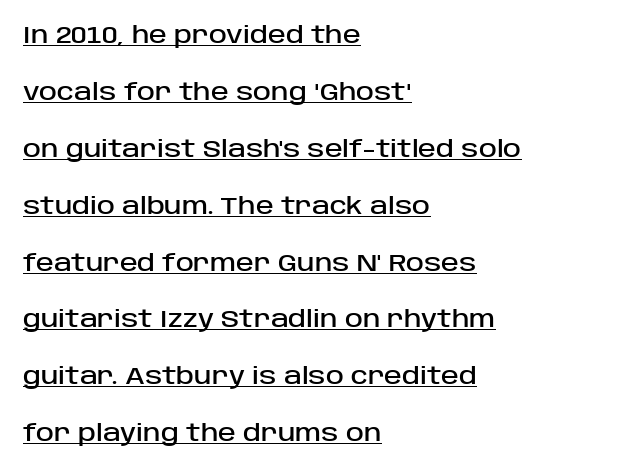
Q: Is the text italic (slanted)? A: No, it is upright.
Q: Is the text underlined? A: Yes.
Q: How is the paragraph aligned? A: Left-aligned.
Q: Is the spacing between letters normal or unusually wide? A: Normal.
Q: Is the spacing between lines tight, normal or loose? A: Loose.
